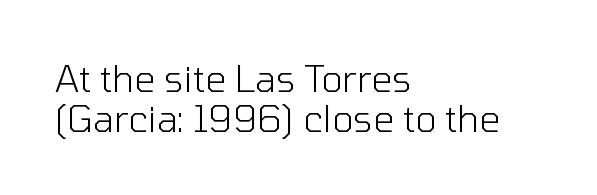
The image shows 37 px light sans-serif type, upright; set left-aligned, tight line spacing (1.07x), normal letter spacing, not underlined; low stroke contrast and a medium x-height.
